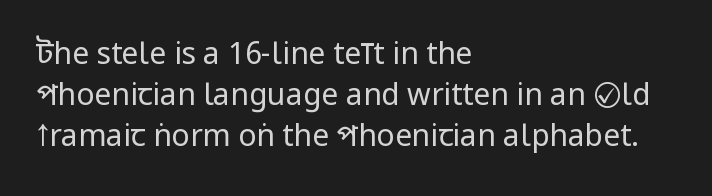
The image shows 30 px regular-weight, condensed sans-serif type, upright; set left-aligned, normal line spacing (1.37x), normal letter spacing, not underlined; low stroke contrast.
